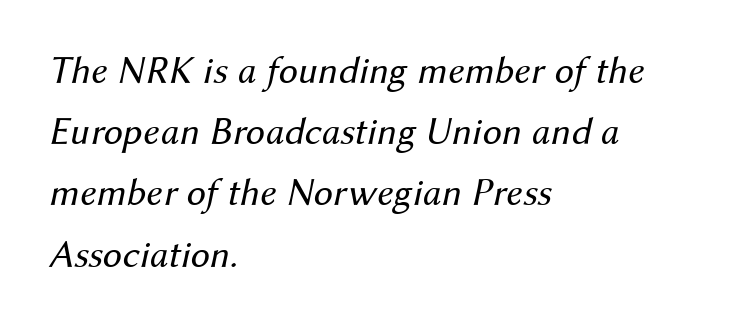
The image shows 39 px regular-weight type, italic (leaning right); set left-aligned, normal line spacing (1.57x), normal letter spacing, not underlined; medium stroke contrast and a medium x-height.
